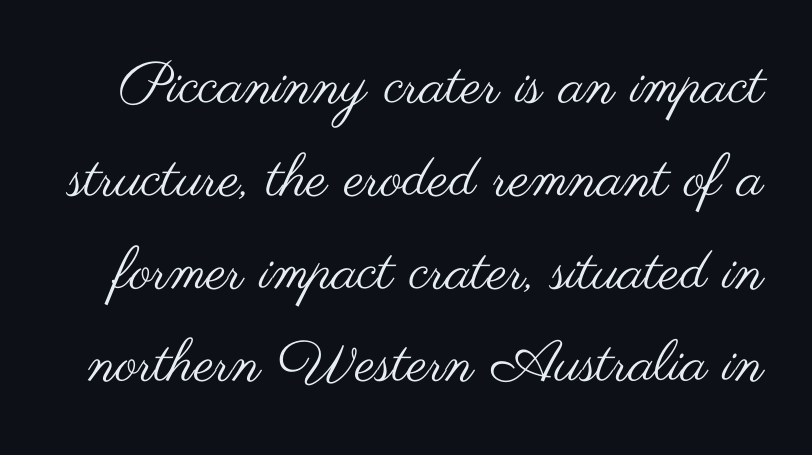
{"serif": "no", "bold": "no", "weight": "regular", "width": "wide", "stroke_contrast": "medium", "x_height": "small", "monospaced": "no", "underline": "no", "line_spacing": "normal", "line_spacing_ratio": 1.6, "letter_spacing": "normal", "letter_spacing_em": 0.0, "glyph_px": 58}
